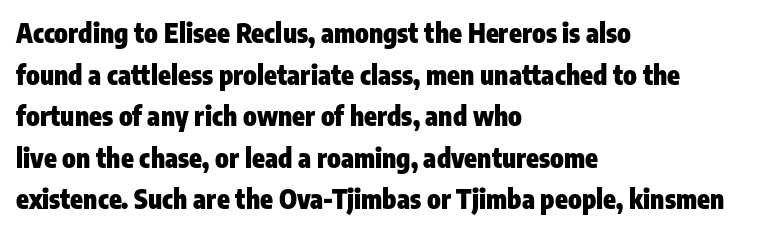
Q: Is the text bold? A: Yes.
Q: Is the text italic (slanted)? A: No, it is upright.
Q: Is the text underlined? A: No.
Q: How is the paragraph aligned? A: Left-aligned.
Q: Is the spacing between letters normal or unusually wide? A: Normal.
Q: Is the spacing between lines tight, normal or loose? A: Normal.
